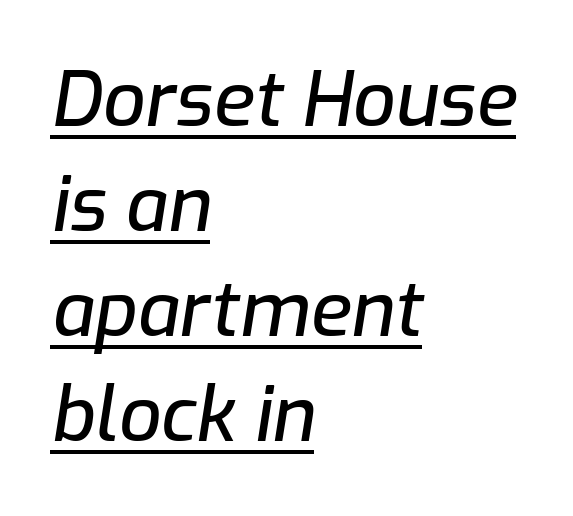
Q: Is the text italic (slanted)? A: Yes, it leans right by about 9 degrees.
Q: Is the text underlined? A: Yes.
Q: How is the paragraph aligned? A: Left-aligned.
Q: Is the spacing between letters normal or unusually wide? A: Normal.
Q: Is the spacing between lines tight, normal or loose? A: Normal.
Q: Width (condensed, normal, or wide)? A: Normal.
Q: Stroke contrast? A: Low.
Q: x-height? A: Medium.
Q: Monospaced? A: No.
